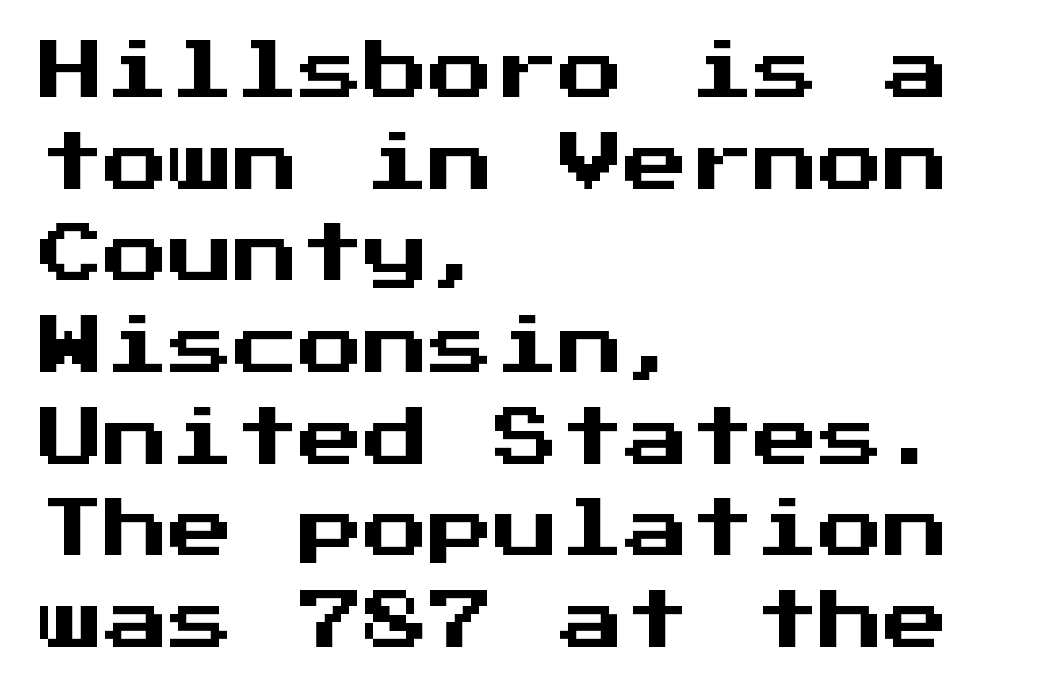
The image shows 65 px sans-serif type, upright, monospaced; set left-aligned, normal line spacing (1.41x), normal letter spacing, not underlined; medium stroke contrast and a medium x-height.
